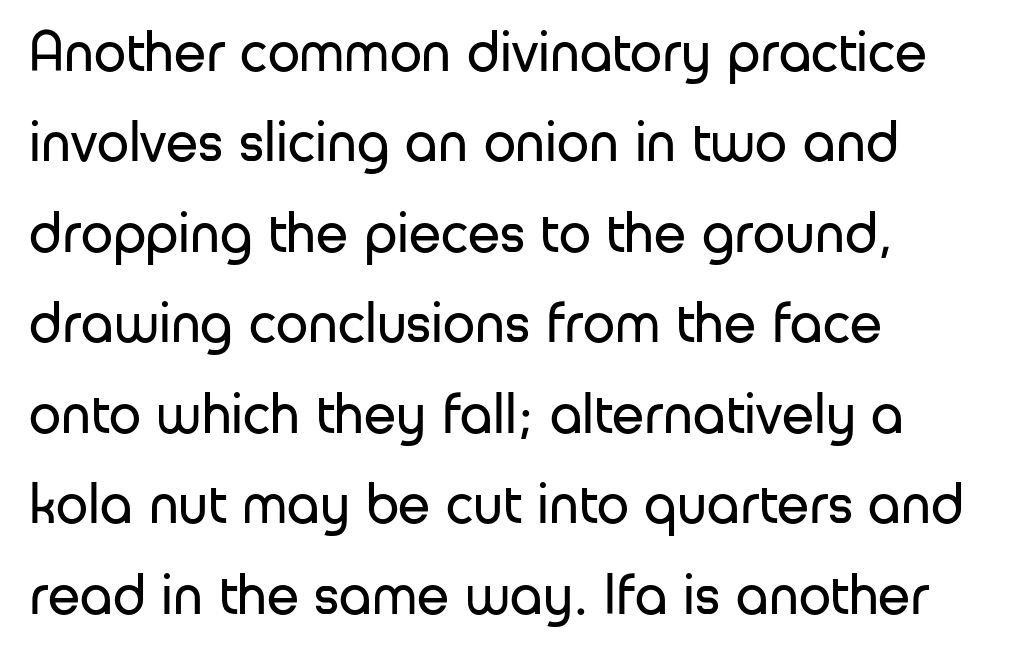
This rendering employs a face without finishing strokes, i.e., a sans-serif. The text block is weighted toward the left margin, trailing off unevenly rightward. Think standard paragraph weight, or any step lighter than that. Whoever set this chose a conventional vertical rhythm.
